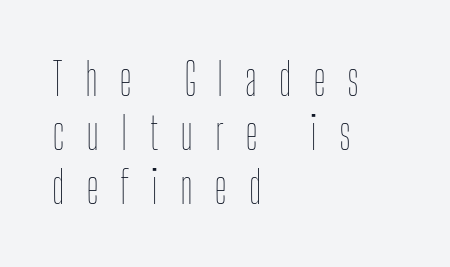
Q: Is the text bold? A: No.
Q: Is the text italic (slanted)? A: No, it is upright.
Q: Is the text underlined? A: No.
Q: How is the paragraph aligned? A: Left-aligned.
Q: Is the spacing between letters normal or unusually wide? A: Unusually wide.
Q: Width (condensed, normal, or wide)? A: Condensed.
Q: Stroke contrast? A: Low.
Q: x-height? A: Medium.
Q: Monospaced? A: No.
